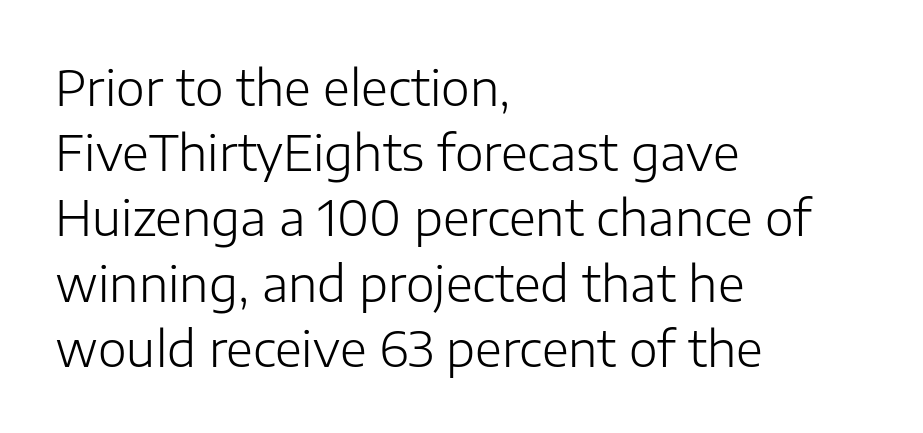
The gaps between neighbouring characters are ordinary and unremarkable. Students, observe: this is what conventionally led text looks like. You could not count columns in this text — the font is proportionally spaced. The font family rendered here belongs to the sans-serif group. Line beginnings align vertically; line endings do not.
